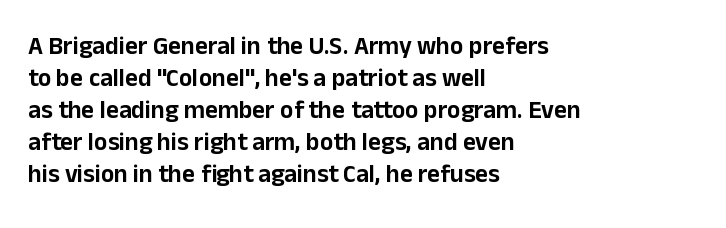
{"italic": "no", "underline": "no", "align": "left", "line_spacing": "normal", "line_spacing_ratio": 1.28, "letter_spacing": "normal", "letter_spacing_em": 0.0, "glyph_px": 25}
